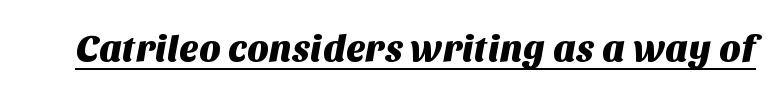
The image shows 37 px sans-serif type; set normal letter spacing, underlined; medium stroke contrast and a large x-height.
